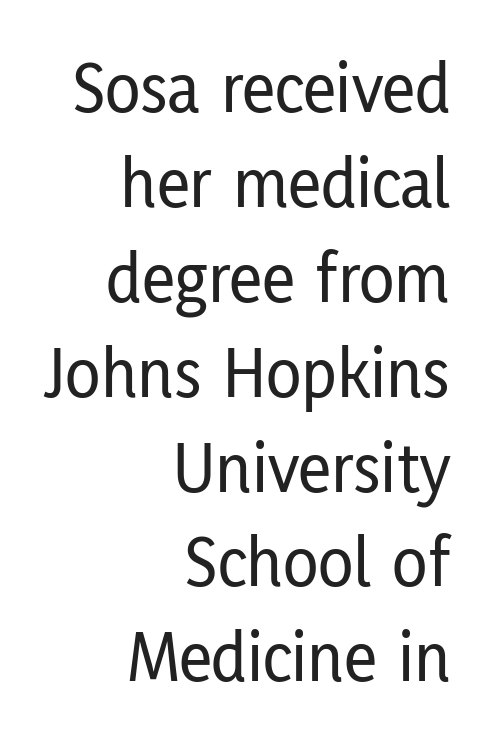
This sample uses an upright cut, with every glyph sitting square on the baseline. Do the characters align in a grid? No, the font is proportional. These lines are set flush right with a ragged left edge. The gaps between neighbouring characters are ordinary and unremarkable. The block of text has a typical density, with ordinary space between rows. A typesetter would label this face a sans.
